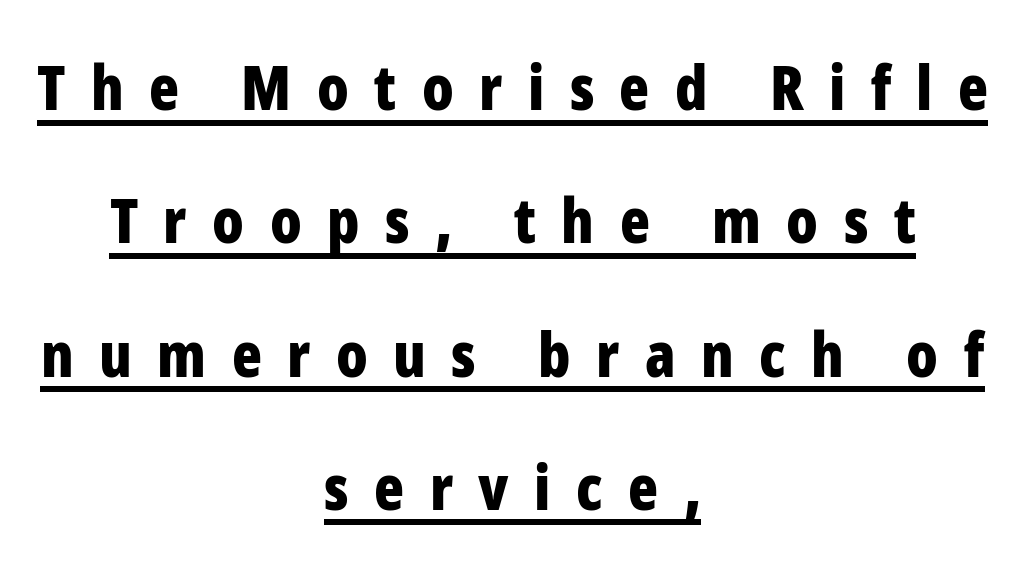
Nope, no serifs anywhere on these letters. A typesetter would call this heavily tracked-out type. The rendering uses a large line-height, opening up the rows. Proportional: the letters do not fall into vertical columns.
